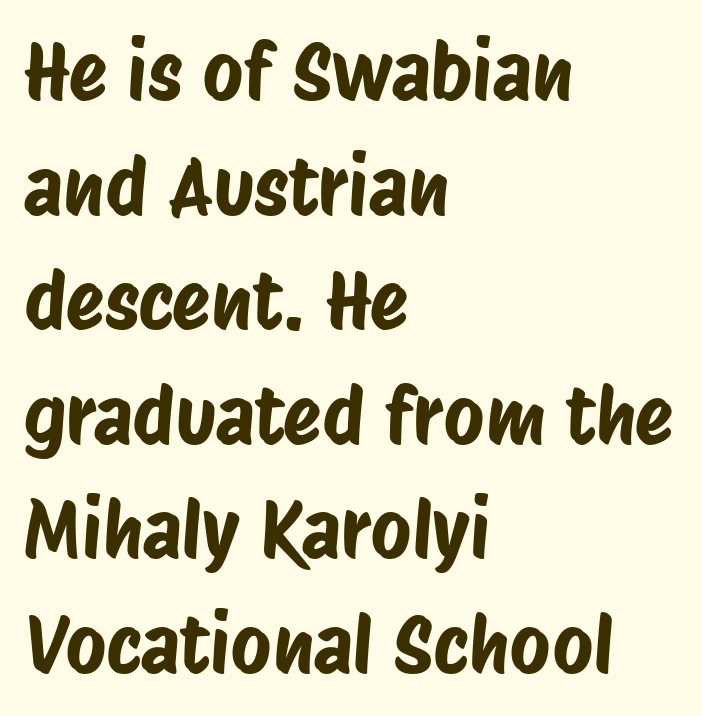
Is this a fixed-width face? No — the glyphs have proportional, varying widths. This sample uses plain, unmodified letter spacing. Has an underline been added? It has not. Typeset ragged right — the left edge is the straight one.
